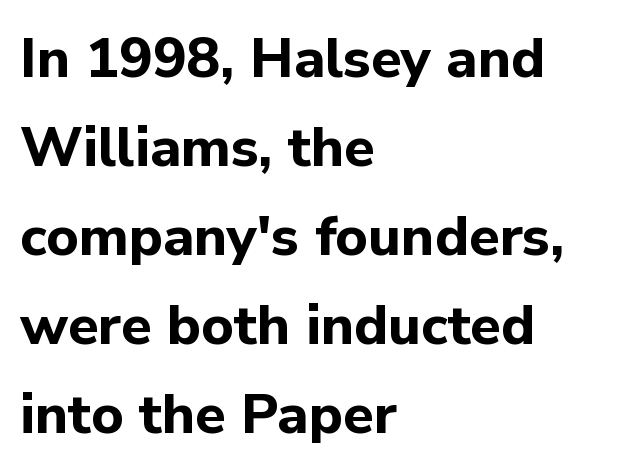
The image shows 56 px bold sans-serif type, upright; set left-aligned, normal line spacing (1.59x), normal letter spacing, not underlined; low stroke contrast and a medium x-height.
